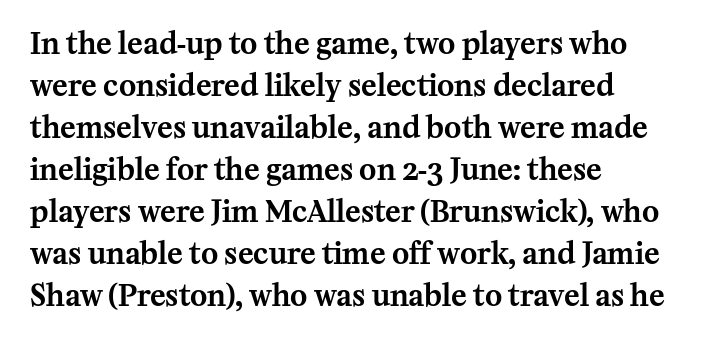
Leftover space on each line is placed entirely after the last word. If you measured baseline to baseline, you'd find a middling distance. Glance below the letters and you will spot only blank space. You could not count columns in this text — the font is proportionally spaced. The font family rendered here belongs to the serif group. The line texture is even and compact thanks to regular tracking.
